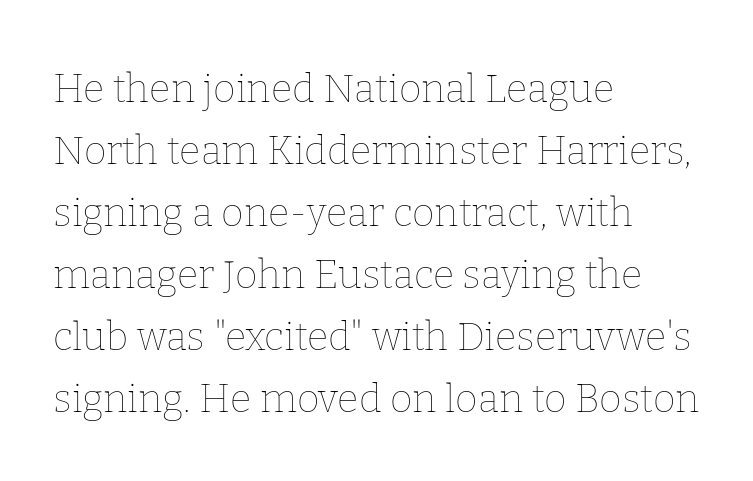
{"italic": "no", "bold": "no", "weight": "thin", "width": "normal", "stroke_contrast": "low", "x_height": "medium", "monospaced": "no", "underline": "no", "align": "left", "line_spacing": "normal", "line_spacing_ratio": 1.59, "letter_spacing": "normal", "letter_spacing_em": 0.0, "glyph_px": 39}
